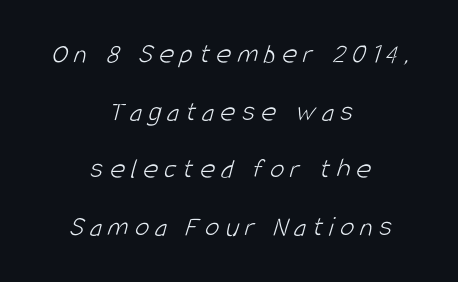
{"serif": "no", "bold": "no", "weight": "light", "width": "condensed", "stroke_contrast": "low", "x_height": "large", "monospaced": "no", "underline": "no", "align": "center", "line_spacing": "loose", "line_spacing_ratio": 1.99, "letter_spacing": "wide", "letter_spacing_em": 0.21, "glyph_px": 29}
